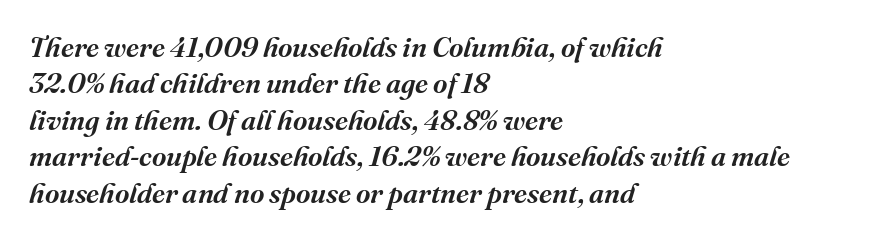
The image shows 28 px serif type, italic (leaning right); set left-aligned, normal line spacing (1.3x), normal letter spacing, not underlined; medium stroke contrast and a medium x-height.
